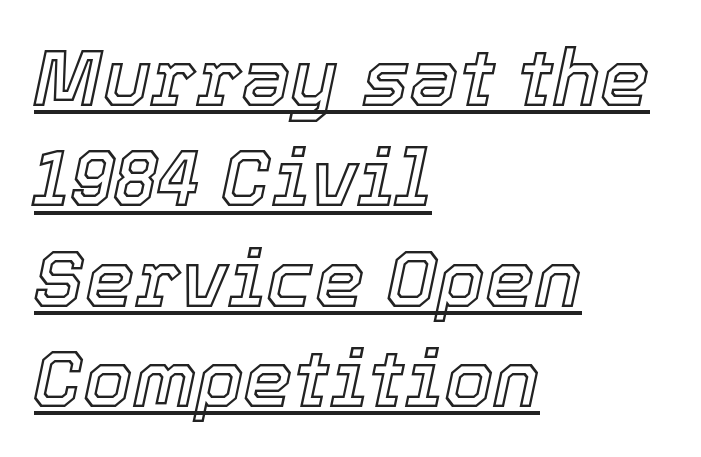
Q: Is the text italic (slanted)? A: Yes, it leans right by about 12 degrees.
Q: Is the text underlined? A: Yes.
Q: How is the paragraph aligned? A: Left-aligned.
Q: Is the spacing between letters normal or unusually wide? A: Normal.
Q: Is the spacing between lines tight, normal or loose? A: Normal.
Q: Width (condensed, normal, or wide)? A: Normal.
Q: x-height? A: Medium.
Q: Monospaced? A: No.
